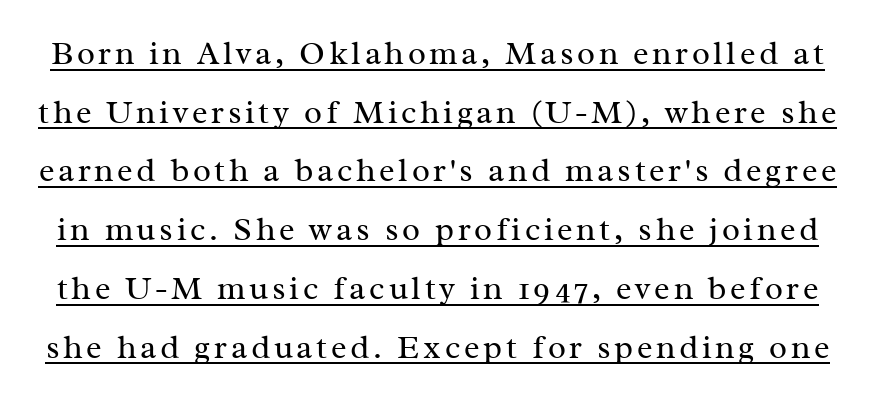
Q: Is the text bold? A: No.
Q: Is the text italic (slanted)? A: No, it is upright.
Q: Is the typeface a serif or a sans-serif typeface? A: Serif.
Q: Is the text underlined? A: Yes.
Q: Width (condensed, normal, or wide)? A: Normal.
Q: Stroke contrast? A: Medium.
Q: x-height? A: Medium.
Q: Monospaced? A: No.
